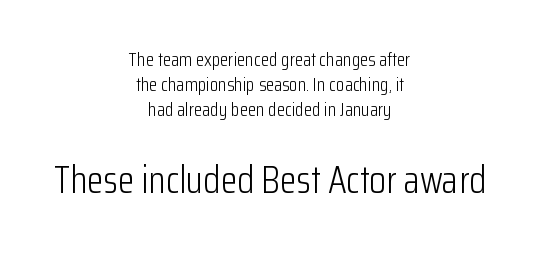
Q: Is the text bold? A: No.
Q: Is the text italic (slanted)? A: No, it is upright.
Q: Is the typeface a serif or a sans-serif typeface? A: Sans-serif.
Q: Is the text underlined? A: No.
Q: How is the paragraph aligned? A: Centered.
Q: Is the spacing between letters normal or unusually wide? A: Normal.
Q: Is the spacing between lines tight, normal or loose? A: Normal.
Q: Which block of text is set in a larger size, the first (top) or the second (bottom)? A: The second (bottom) one.
Q: Width (condensed, normal, or wide)? A: Condensed.
Q: Stroke contrast? A: Low.
Q: x-height? A: Medium.
Q: Monospaced? A: No.
